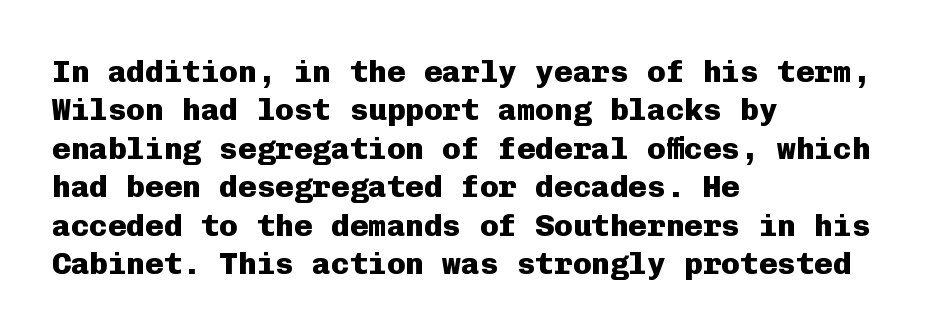
Q: Is the text bold? A: Yes.
Q: Is the text italic (slanted)? A: No, it is upright.
Q: Is the typeface a serif or a sans-serif typeface? A: Sans-serif.
Q: Is the text underlined? A: No.
Q: How is the paragraph aligned? A: Left-aligned.
Q: Is the spacing between letters normal or unusually wide? A: Normal.
Q: Width (condensed, normal, or wide)? A: Normal.
Q: Stroke contrast? A: Low.
Q: x-height? A: Medium.
Q: Monospaced? A: Yes.
